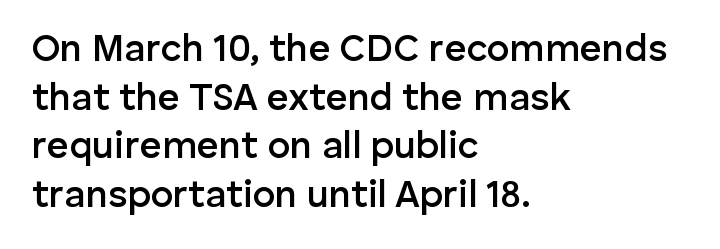
{"serif": "no", "italic": "no", "bold": "semi", "weight": "semibold", "width": "normal", "stroke_contrast": "low", "x_height": "medium", "monospaced": "no", "underline": "no", "align": "left", "line_spacing": "normal", "line_spacing_ratio": 1.28, "letter_spacing": "normal", "letter_spacing_em": 0.0, "glyph_px": 38}
